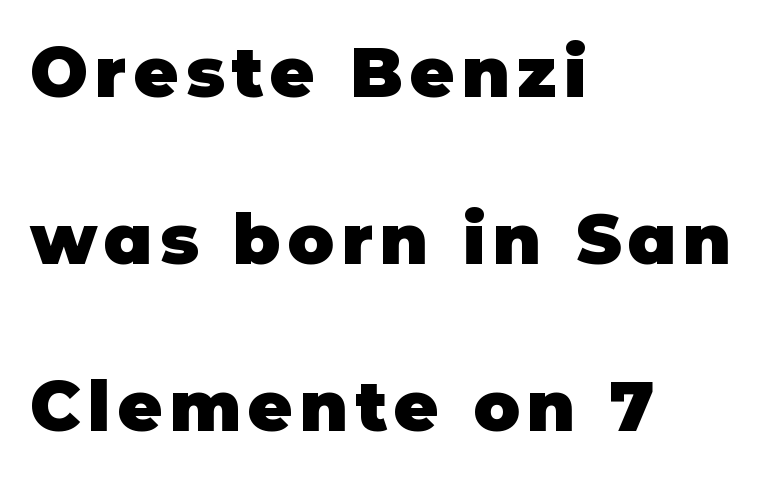
The image shows 69 px heavy sans-serif type, upright; set left-aligned, loose line spacing (2.42x), not underlined; low stroke contrast and a large x-height.
